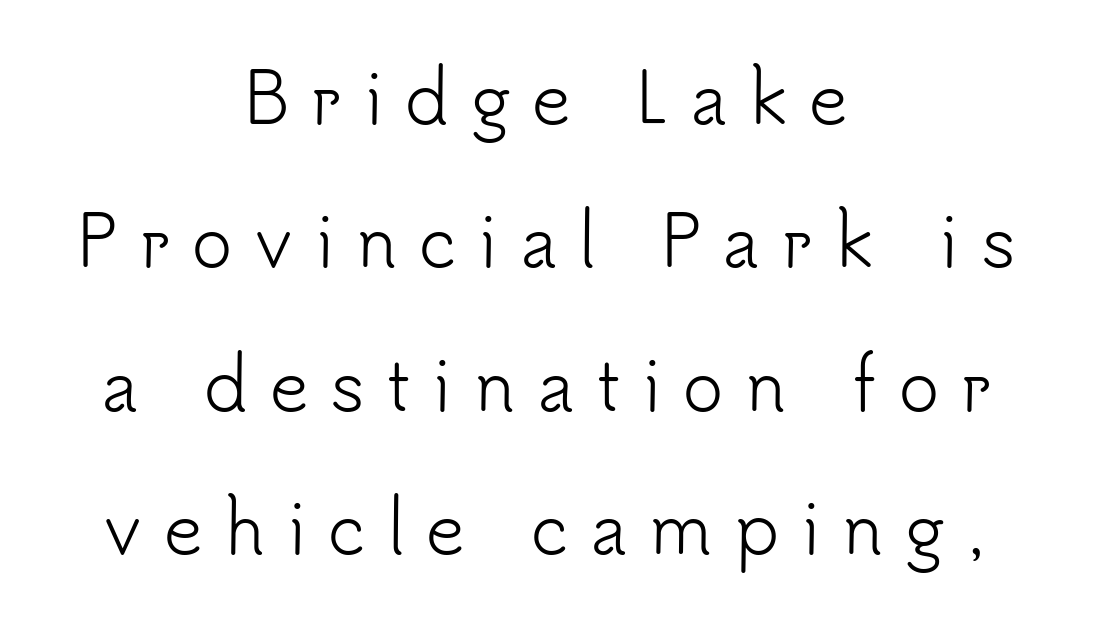
{"serif": "no", "italic": "no", "bold": "no", "weight": "light", "width": "normal", "stroke_contrast": "low", "x_height": "small", "monospaced": "no", "underline": "no", "align": "center", "line_spacing": "loose", "line_spacing_ratio": 2.11, "letter_spacing": "wide", "letter_spacing_em": 0.32, "glyph_px": 68}
